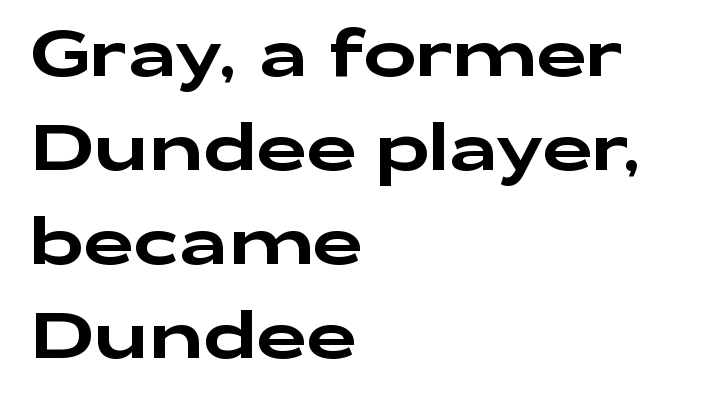
Q: Is the text italic (slanted)? A: No, it is upright.
Q: Is the typeface a serif or a sans-serif typeface? A: Sans-serif.
Q: Is the text underlined? A: No.
Q: How is the paragraph aligned? A: Left-aligned.
Q: Is the spacing between letters normal or unusually wide? A: Normal.
Q: Is the spacing between lines tight, normal or loose? A: Normal.
Q: Width (condensed, normal, or wide)? A: Wide.
Q: Stroke contrast? A: Low.
Q: x-height? A: Medium.
Q: Monospaced? A: No.
